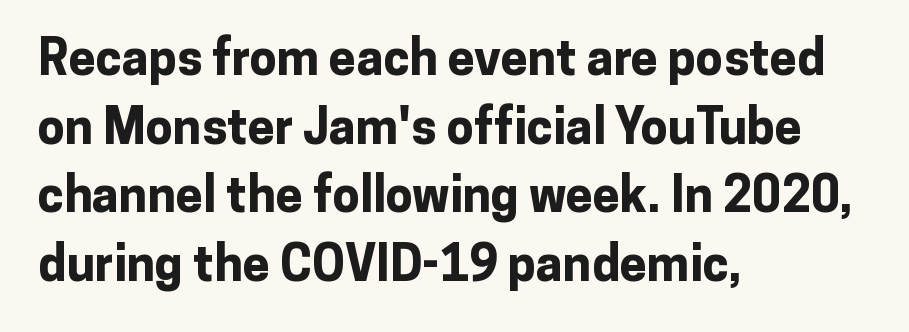
The image shows 49 px bold sans-serif type, upright; set left-aligned, normal line spacing (1.4x), normal letter spacing, not underlined; low stroke contrast and a medium x-height.
